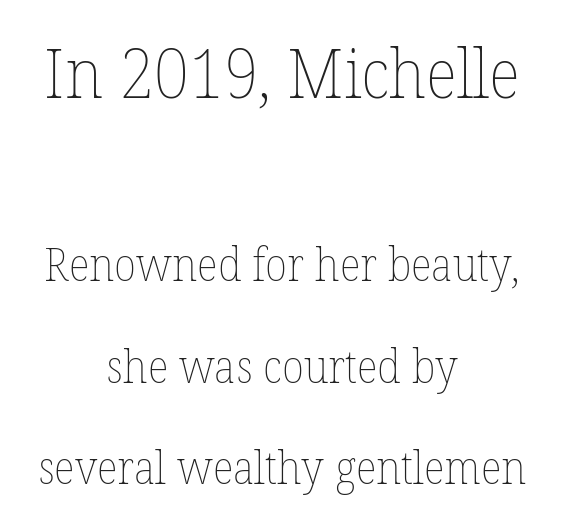
{"italic": "no", "bold": "no", "weight": "thin", "width": "normal", "stroke_contrast": "low", "x_height": "medium", "monospaced": "no", "underline": "no", "align": "center", "line_spacing": "loose", "line_spacing_ratio": 2.25, "letter_spacing": "normal", "letter_spacing_em": 0.0, "larger_block": "first", "size_ratio": 1.51, "glyph_px": 68}
